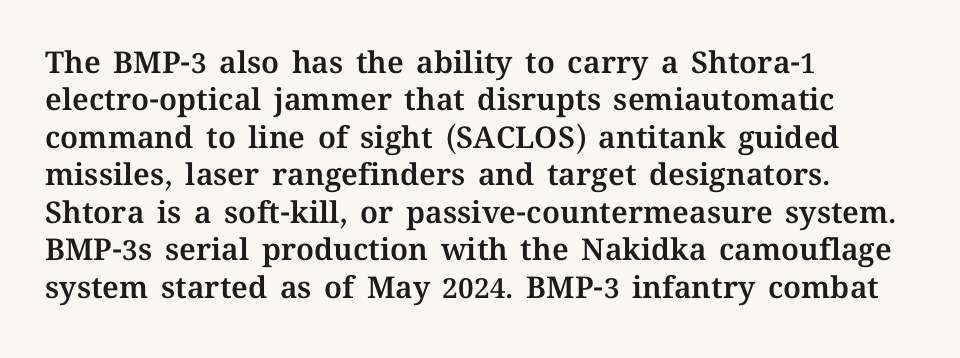
Q: Is the text italic (slanted)? A: No, it is upright.
Q: Is the text underlined? A: No.
Q: How is the paragraph aligned? A: Left-aligned.
Q: Is the spacing between letters normal or unusually wide? A: Normal.
Q: Is the spacing between lines tight, normal or loose? A: Normal.
Q: Width (condensed, normal, or wide)? A: Normal.
Q: Stroke contrast? A: Medium.
Q: x-height? A: Medium.
Q: Monospaced? A: No.
